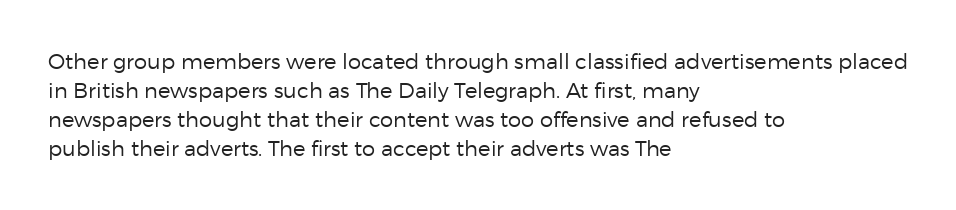
Letters rest on an invisible, unmarked baseline. Heaviness? Minimal to ordinary, like unemphasized prose. The rendering anchors every line to the left-hand side. The line-height multiplier appears to be the usual default.
